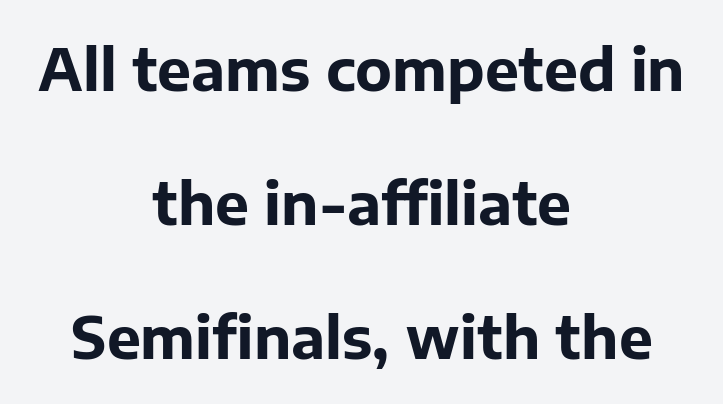
The image shows 57 px bold sans-serif type, upright; set centered, loose line spacing (2.35x), normal letter spacing, not underlined; low stroke contrast and a medium x-height.
